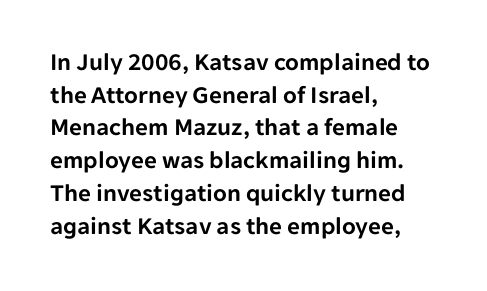
{"italic": "no", "underline": "no", "align": "left", "line_spacing": "normal", "line_spacing_ratio": 1.31, "letter_spacing": "normal", "letter_spacing_em": 0.0, "glyph_px": 25}
